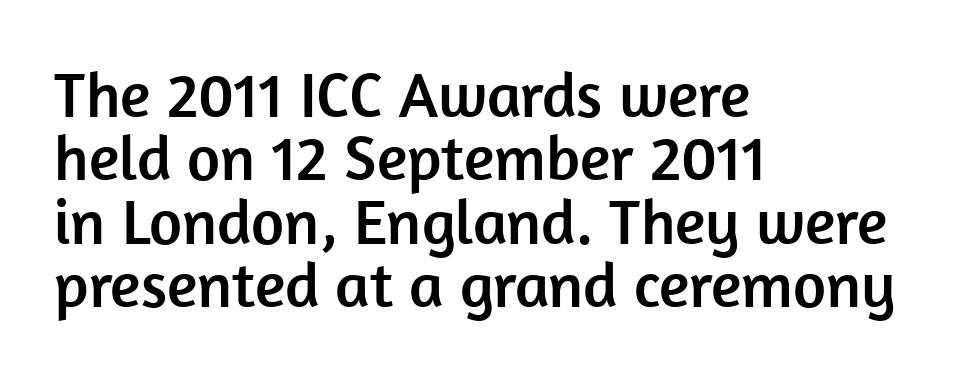
Q: Is the text italic (slanted)? A: No, it is upright.
Q: Is the typeface a serif or a sans-serif typeface? A: Sans-serif.
Q: Is the text underlined? A: No.
Q: How is the paragraph aligned? A: Left-aligned.
Q: Is the spacing between letters normal or unusually wide? A: Normal.
Q: Is the spacing between lines tight, normal or loose? A: Tight.
Q: Width (condensed, normal, or wide)? A: Normal.
Q: Stroke contrast? A: Low.
Q: x-height? A: Medium.
Q: Monospaced? A: No.
